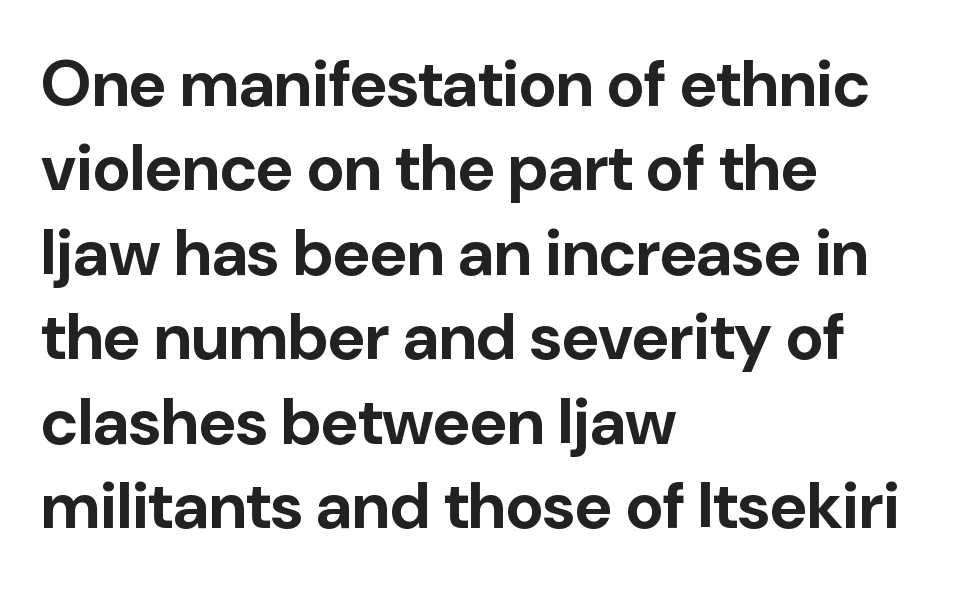
Does the weight exceed regular? Yes, all the way to bold. Between one letter and the next there's only the usual sliver of space. Bare-footed words on every line. The leading is moderate, giving the passage an even texture.
